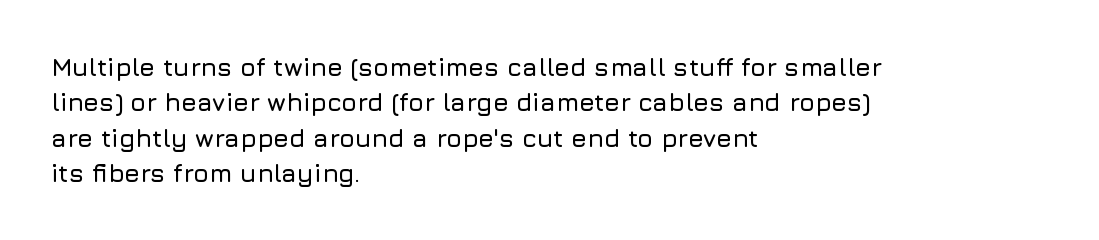
Q: Is the text italic (slanted)? A: No, it is upright.
Q: Is the text underlined? A: No.
Q: How is the paragraph aligned? A: Left-aligned.
Q: Is the spacing between letters normal or unusually wide? A: Normal.
Q: Is the spacing between lines tight, normal or loose? A: Normal.
